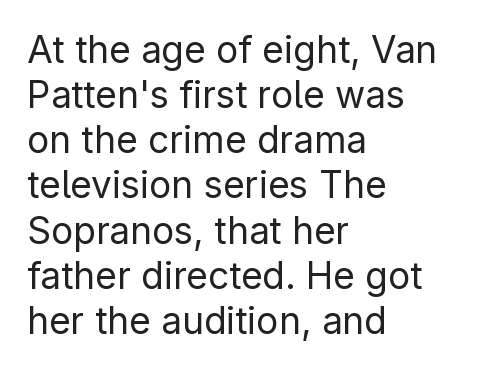
The passage shown is typed in a proportional face where columns would drift. Stems and bowls with no extra thickness — not bold. The letters stand upright; this is a roman face. Nope, no serifs anywhere on these letters. The setting favours the left margin, as ordinary paragraphs usually do. Just letters on the line, the space beneath them empty.
